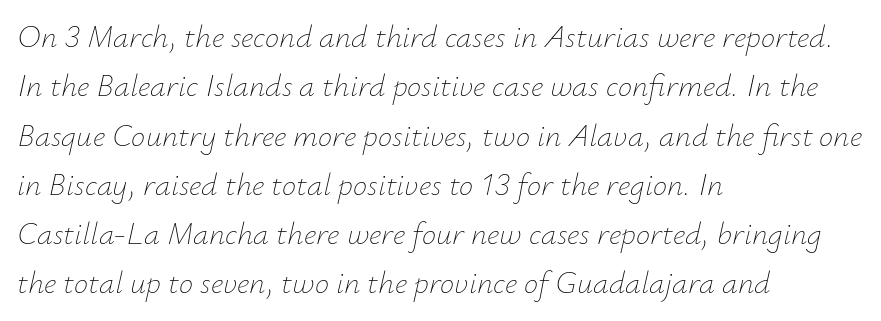
The image shows 32 px thin type, italic (leaning right); set left-aligned, normal line spacing (1.54x), normal letter spacing, not underlined; low stroke contrast and a small x-height.
